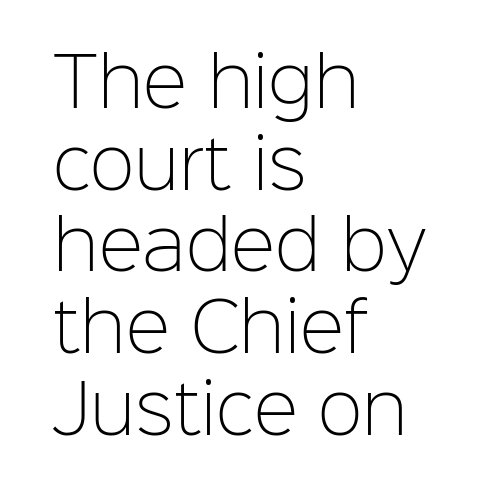
The image shows 67 px light sans-serif type, upright; set left-aligned, line spacing 1.22x, normal letter spacing, not underlined; low stroke contrast and a medium x-height.
